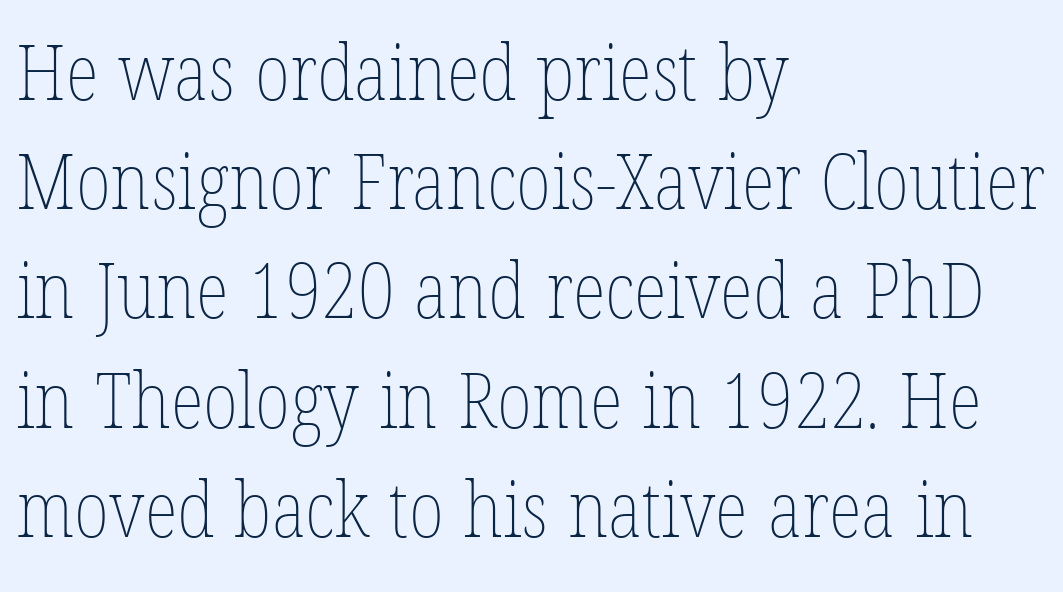
{"italic": "no", "bold": "no", "weight": "thin", "width": "condensed", "stroke_contrast": "low", "x_height": "medium", "monospaced": "no", "underline": "no", "align": "left", "line_spacing": "normal", "line_spacing_ratio": 1.4, "letter_spacing": "normal", "letter_spacing_em": 0.0, "glyph_px": 78}
